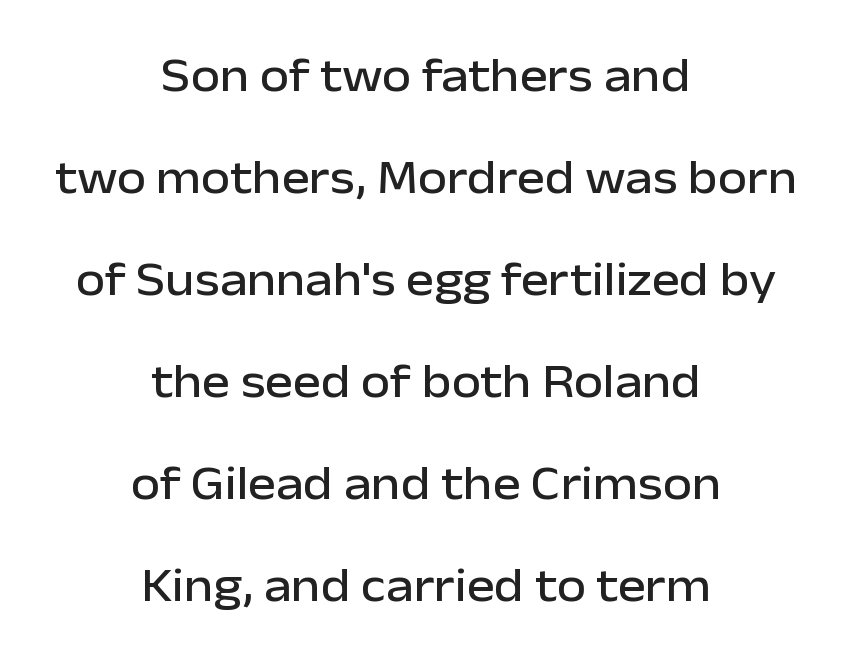
Underline: absent. Quick note: interline space is abundant. If you folded the block vertically in half, each line would mirror itself in length. Regarding serifs, this sample does without them. Caption: standard tracking, unaltered.
